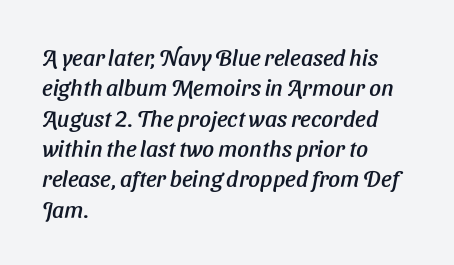
Q: Is the text underlined? A: No.
Q: How is the paragraph aligned? A: Left-aligned.
Q: Is the spacing between letters normal or unusually wide? A: Normal.
Q: Is the spacing between lines tight, normal or loose? A: Normal.
